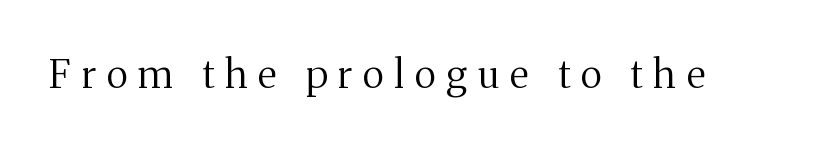
Tracking value appears strongly positive — letters spread wide. The axis of the letterforms is exactly vertical. These lines are rendered in a variable-pitch font. No heavy texture on the line: the type isn't bold. The typeface chosen for these lines features serifs.
